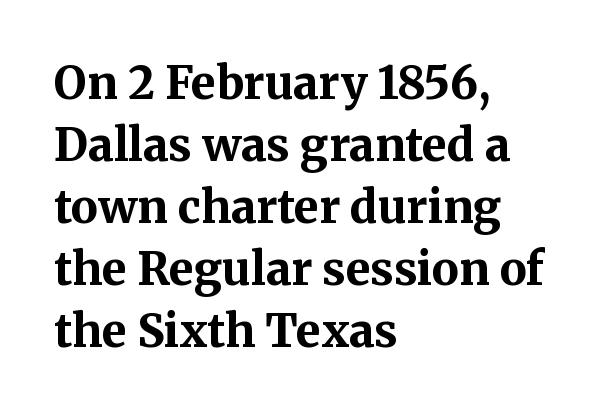
Q: Is the text bold? A: Yes.
Q: Is the text italic (slanted)? A: No, it is upright.
Q: Is the typeface a serif or a sans-serif typeface? A: Serif.
Q: Is the text underlined? A: No.
Q: How is the paragraph aligned? A: Left-aligned.
Q: Is the spacing between letters normal or unusually wide? A: Normal.
Q: Is the spacing between lines tight, normal or loose? A: Normal.
Q: Width (condensed, normal, or wide)? A: Normal.
Q: Stroke contrast? A: Medium.
Q: x-height? A: Medium.
Q: Monospaced? A: No.
